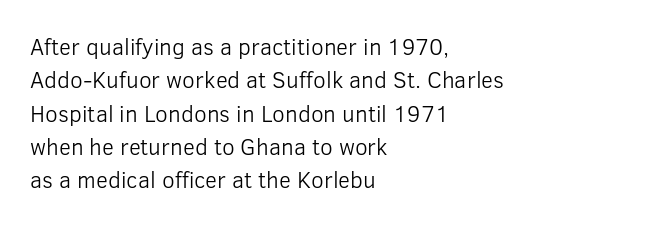
The image shows 23 px text type, upright; set left-aligned, normal line spacing (1.45x), normal letter spacing, not underlined.
